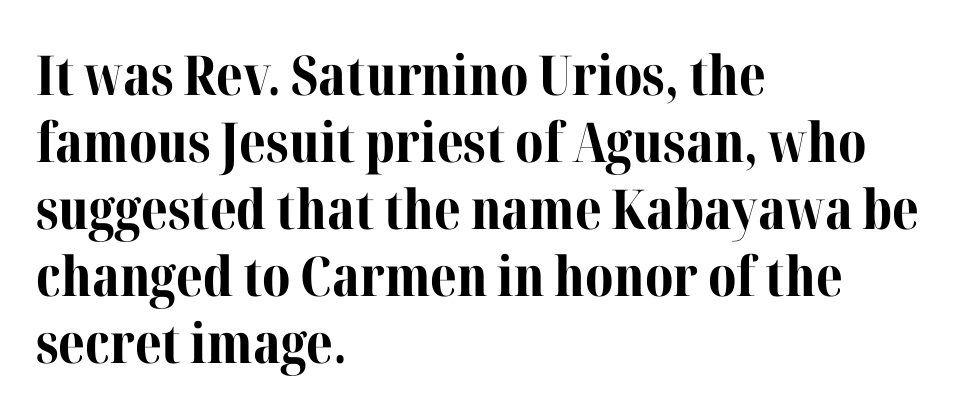
Q: Is the text bold? A: Yes.
Q: Is the text italic (slanted)? A: No, it is upright.
Q: Is the typeface a serif or a sans-serif typeface? A: Serif.
Q: Is the text underlined? A: No.
Q: How is the paragraph aligned? A: Left-aligned.
Q: Is the spacing between letters normal or unusually wide? A: Normal.
Q: Width (condensed, normal, or wide)? A: Normal.
Q: Stroke contrast? A: Medium.
Q: x-height? A: Medium.
Q: Monospaced? A: No.
